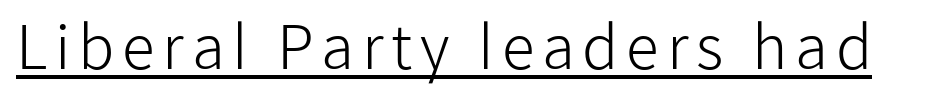
Think of a printed novel: that variable character pitch is what you see here. You can tell from the bare stems that sans-serif type was used. Caption: face not bold, strokes unweighted. A typesetter would mark this as roman, not italic. Notice how a bar underscores the lettering throughout.
